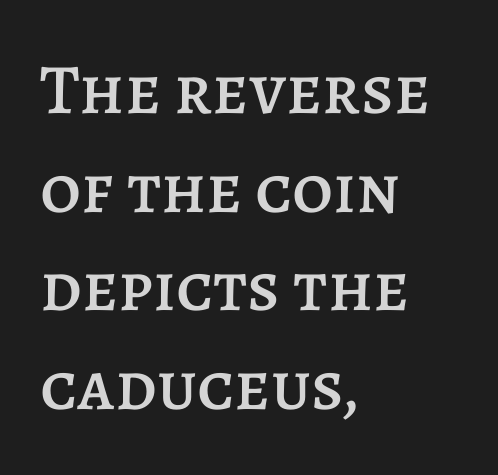
Tracking here is standard; glyphs follow each other at the usual distance. Horizontal alignment here is leftward, the default for most running prose. Italic? Not at all — the glyphs are vertical. Underlining? Definitely not there.
